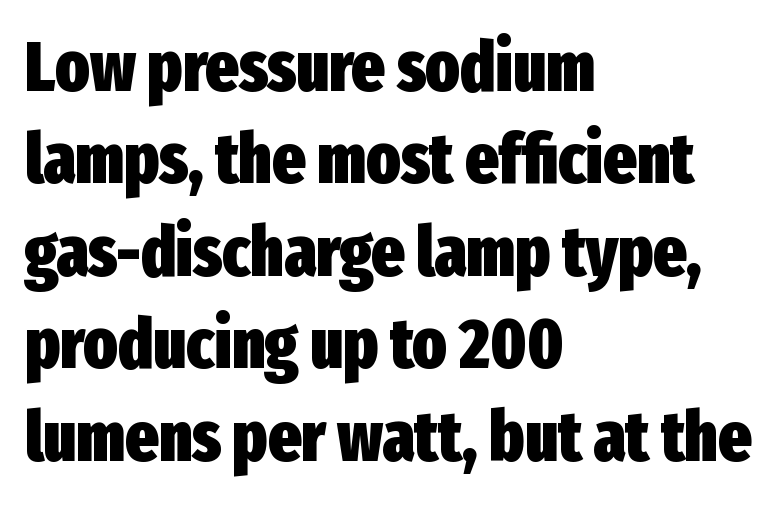
Q: Is the text bold? A: Yes.
Q: Is the text italic (slanted)? A: No, it is upright.
Q: Is the typeface a serif or a sans-serif typeface? A: Sans-serif.
Q: Is the text underlined? A: No.
Q: How is the paragraph aligned? A: Left-aligned.
Q: Is the spacing between letters normal or unusually wide? A: Normal.
Q: Is the spacing between lines tight, normal or loose? A: Normal.
Q: Width (condensed, normal, or wide)? A: Condensed.
Q: Stroke contrast? A: Low.
Q: x-height? A: Medium.
Q: Monospaced? A: No.
